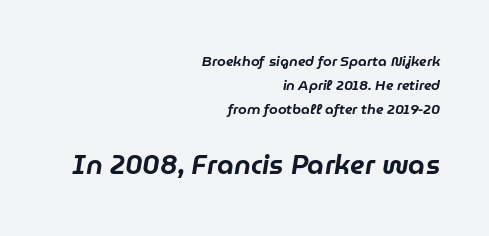
The lines in this sample share a right terminus and differ only in where they begin. Larger block? The one below; the one above is distinctly smaller. This sample uses plain, unmodified letter spacing. The face used here has a pronounced slope to its letters. Nobody drew a line under any word here.
